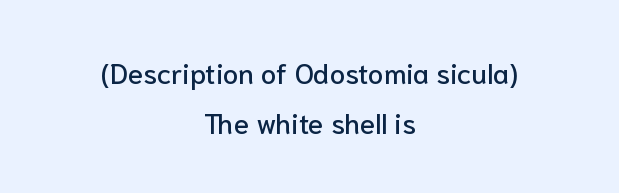
{"serif": "no", "italic": "no", "width": "normal", "stroke_contrast": "low", "x_height": "medium", "monospaced": "no", "underline": "no", "align": "center", "line_spacing_ratio": 1.78, "letter_spacing": "normal", "letter_spacing_em": 0.0, "glyph_px": 28}
